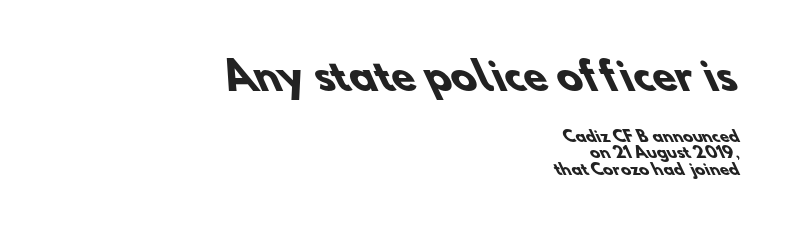
Vertical spacing — tight. Think of a printed novel: that variable character pitch is what you see here. The space beneath each line is pristine and unruled. Horizontally, the lines are justified to the trailing edge only. The face used here is rendered with its standard letterfit.
